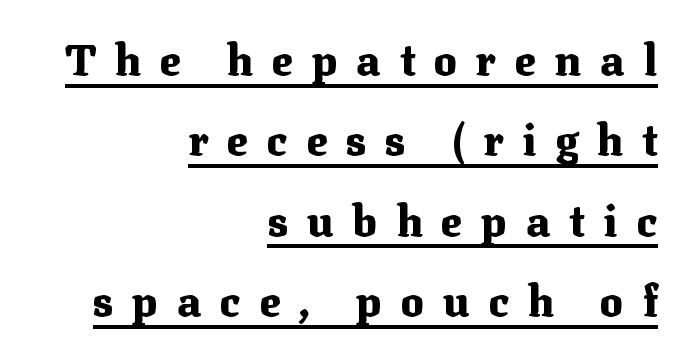
Do the characters align in a grid? No, the font is proportional. Every character sits straight up, as roman type does. Spacing between characters has been opened up far beyond the box default. A serif font was chosen for this passage. Weight check: bold — yes, fully. Has an underline been added? It has.
